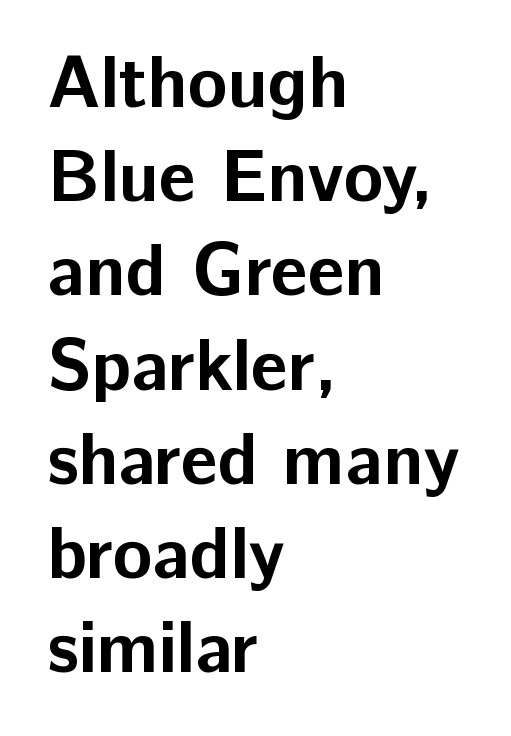
Q: Is the text bold? A: Yes.
Q: Is the text italic (slanted)? A: No, it is upright.
Q: Is the typeface a serif or a sans-serif typeface? A: Sans-serif.
Q: Is the text underlined? A: No.
Q: How is the paragraph aligned? A: Left-aligned.
Q: Is the spacing between letters normal or unusually wide? A: Normal.
Q: Is the spacing between lines tight, normal or loose? A: Normal.
Q: Width (condensed, normal, or wide)? A: Normal.
Q: Stroke contrast? A: Low.
Q: x-height? A: Medium.
Q: Monospaced? A: No.
